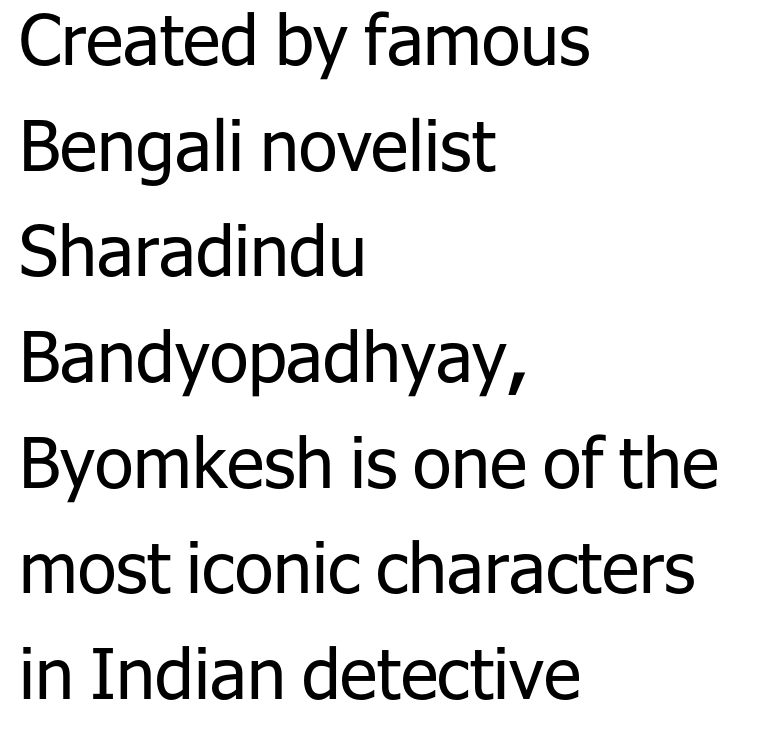
The ragged edge is on the right, which tells us the setting is flush left. Classification — sans serif. Words appear dense and cohesive because spacing is normal. The block of text has a typical density, with ordinary space between rows. Stems here are at most as thick as an everyday book face. Anything drawn beneath the words? Only blank space.
